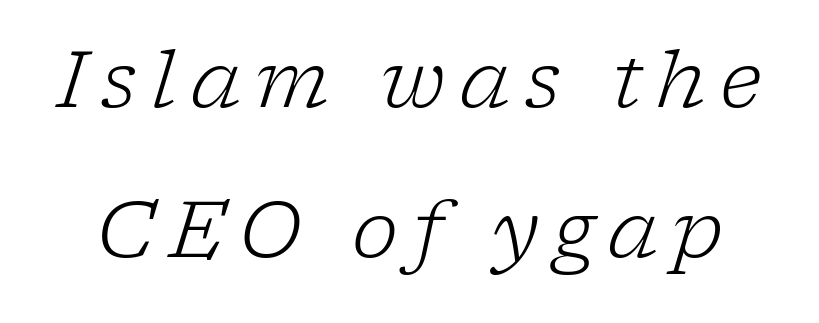
The image shows 79 px light serif type, italic (leaning right); set loose line spacing (1.9x), not underlined; low stroke contrast and a medium x-height.
